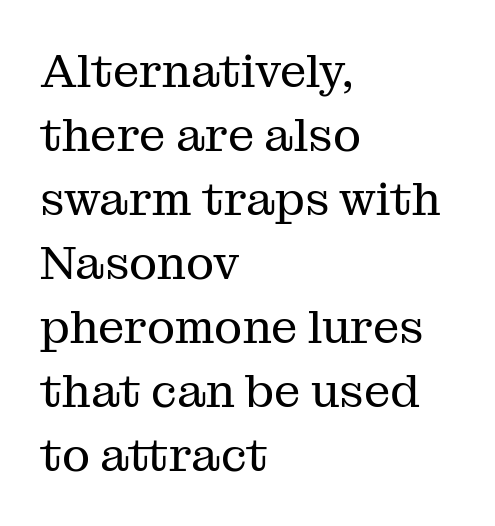
{"serif": "yes", "italic": "no", "bold": "no", "weight": "regular", "width": "normal", "stroke_contrast": "medium", "x_height": "medium", "monospaced": "no", "underline": "no", "align": "left", "line_spacing": "normal", "line_spacing_ratio": 1.36, "letter_spacing": "normal", "letter_spacing_em": 0.0, "glyph_px": 47}
